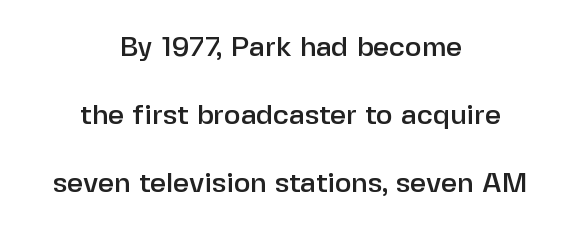
The typography opts for an upright posture over an oblique one. Any mark beneath the type? The region is blank. Is this a sans? Yes — the strokes have no serifs. Inter-character spacing is left at the font's built-in metrics.
